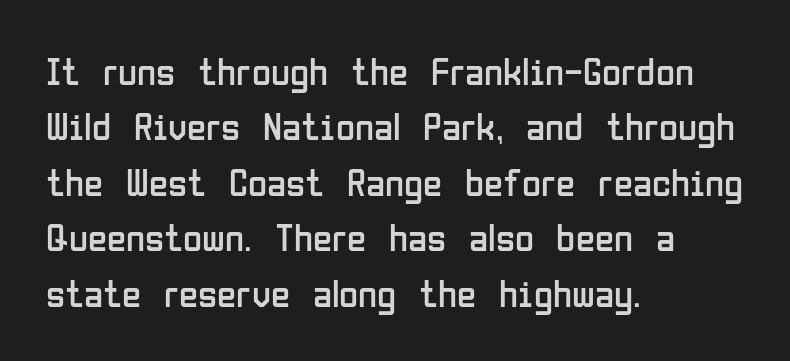
{"serif": "no", "italic": "no", "bold": "no", "weight": "regular", "width": "condensed", "stroke_contrast": "low", "x_height": "medium", "monospaced": "no", "underline": "no", "align": "left", "line_spacing": "normal", "line_spacing_ratio": 1.42, "letter_spacing": "normal", "letter_spacing_em": 0.0, "glyph_px": 39}
